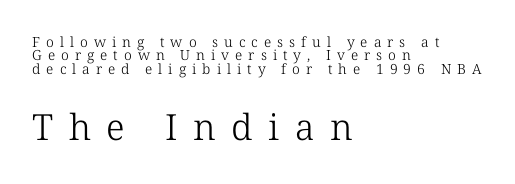
{"serif": "yes", "italic": "no", "bold": "no", "weight": "light", "width": "normal", "stroke_contrast": "low", "x_height": "medium", "monospaced": "no", "underline": "no", "align": "left", "line_spacing": "tight", "line_spacing_ratio": 0.96, "letter_spacing": "wide", "letter_spacing_em": 0.43, "larger_block": "second", "size_ratio": 2.57, "glyph_px": 36}
